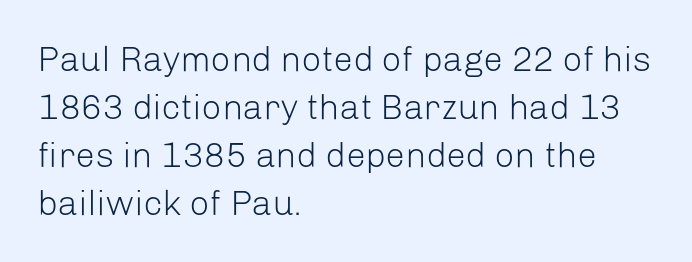
{"serif": "no", "italic": "no", "bold": "no", "weight": "light", "width": "normal", "stroke_contrast": "low", "x_height": "medium", "monospaced": "no", "underline": "no", "align": "left", "line_spacing": "normal", "line_spacing_ratio": 1.37, "letter_spacing": "normal", "letter_spacing_em": 0.0, "glyph_px": 35}
